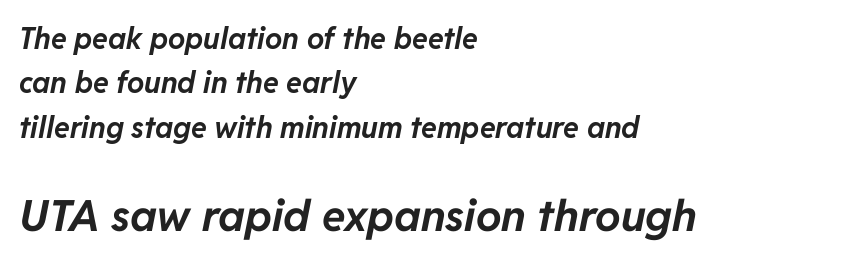
Of the two passages, the one underneath uses the larger point size. In terms of leading, this rendering sits right in the middle. As a designer I'd log this as weight 700, bold. Yep, that's italic — everything's leaning. The letterforms sit shoulder to shoulder at normal distance.
